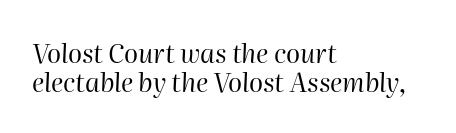
Q: Is the text bold? A: No.
Q: Is the text italic (slanted)? A: Yes, it leans right by about 2 degrees.
Q: Is the text underlined? A: No.
Q: How is the paragraph aligned? A: Left-aligned.
Q: Is the spacing between letters normal or unusually wide? A: Normal.
Q: Is the spacing between lines tight, normal or loose? A: Tight.
